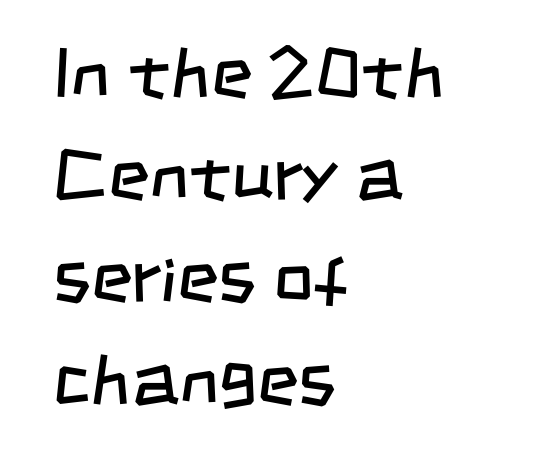
The image shows 71 px regular-weight, condensed sans-serif type; set left-aligned, normal line spacing (1.44x), normal letter spacing, not underlined; low stroke contrast and a large x-height.
